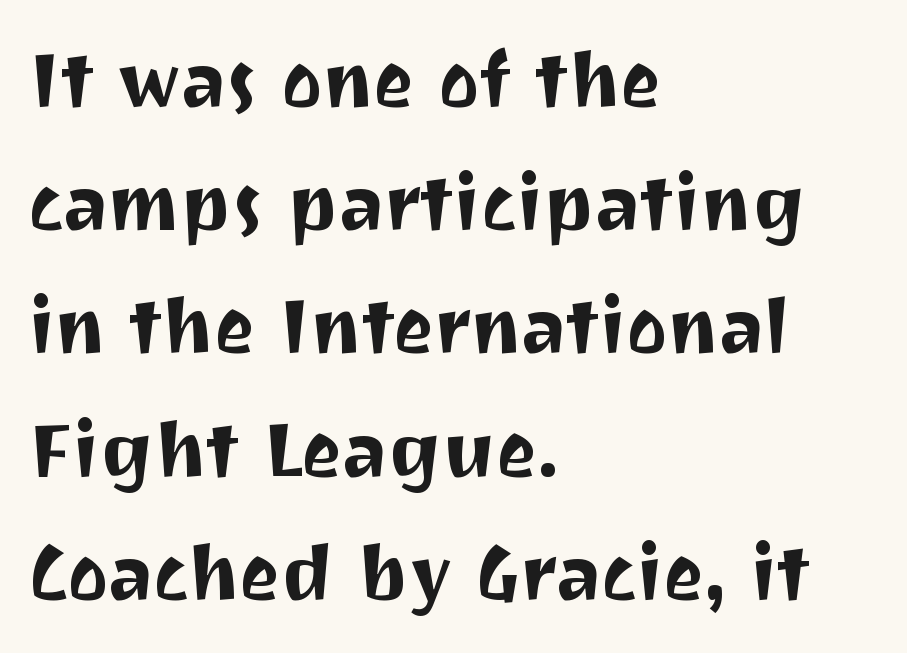
{"serif": "no", "italic": "no", "width": "normal", "stroke_contrast": "medium", "x_height": "medium", "monospaced": "no", "underline": "no", "align": "left", "line_spacing": "normal", "line_spacing_ratio": 1.6, "letter_spacing": "normal", "letter_spacing_em": 0.0, "glyph_px": 77}
